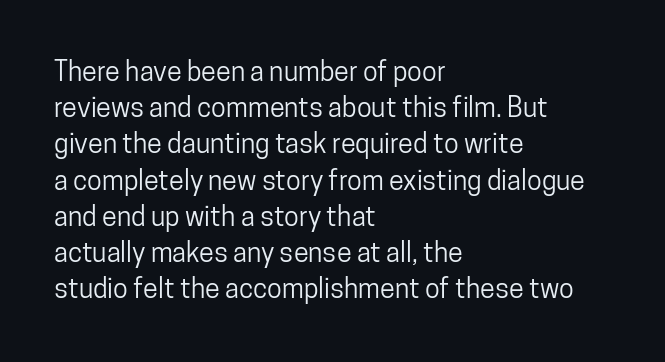
The image shows 27 px text type, upright; set left-aligned, normal line spacing (1.34x), normal letter spacing, not underlined.
